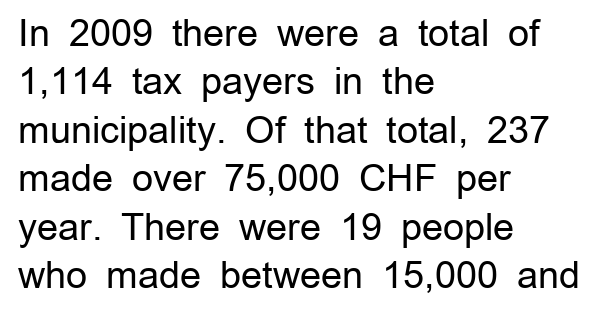
The lines in this sample share a left origin and differ only in where they stop. Does extra space separate the letters? No, they use regular spacing. Any mark beneath the type? The region is blank. Looks like regular typesetting: each glyph gets only the width it needs.
